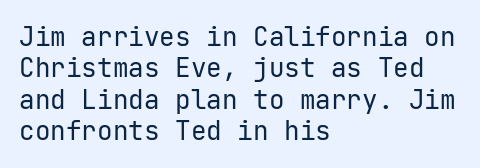
What stands out about the letter spacing? Nothing — it is the standard amount. The rendering anchors every line to the left-hand side. A light-to-regular cut is what we see here. Ordinary non-slanted type is in use.
